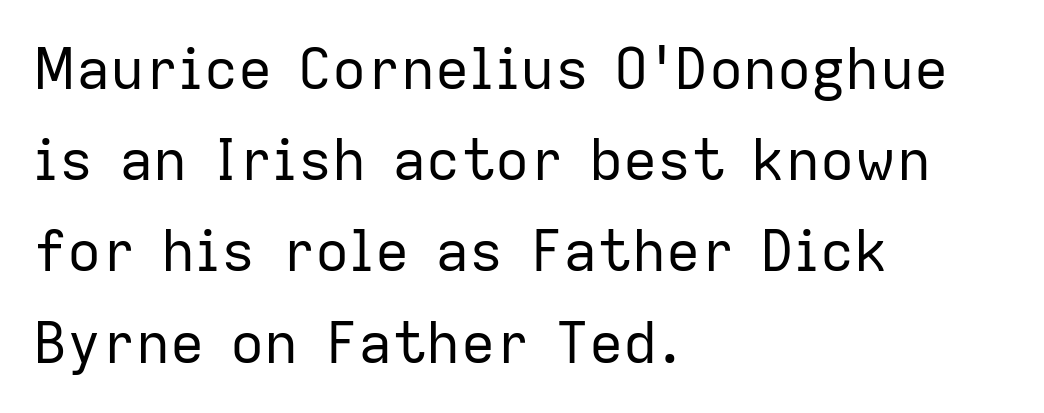
The image shows 57 px regular-weight sans-serif type, upright; set left-aligned, normal line spacing (1.6x), normal letter spacing, not underlined; low stroke contrast and a medium x-height.
